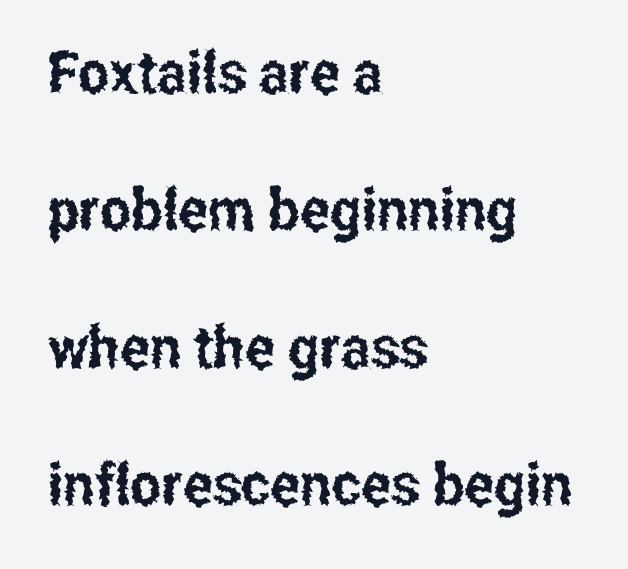
Vertically, the passage feels expansive, rows floating well apart. Think of a printed novel: that variable character pitch is what you see here. Font category for this specimen: sans-serif. Ordinary non-slanted type is in use.
